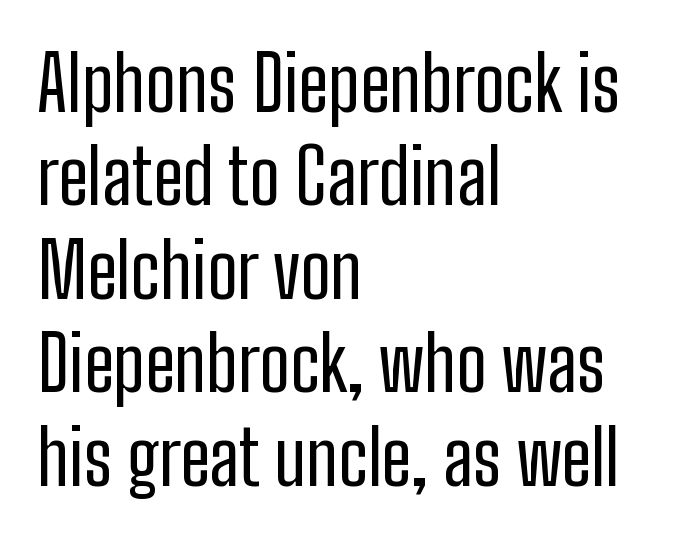
Q: Is the text bold? A: No.
Q: Is the text italic (slanted)? A: No, it is upright.
Q: Is the typeface a serif or a sans-serif typeface? A: Sans-serif.
Q: Is the text underlined? A: No.
Q: How is the paragraph aligned? A: Left-aligned.
Q: Is the spacing between letters normal or unusually wide? A: Normal.
Q: Width (condensed, normal, or wide)? A: Condensed.
Q: Stroke contrast? A: Low.
Q: x-height? A: Medium.
Q: Monospaced? A: No.
